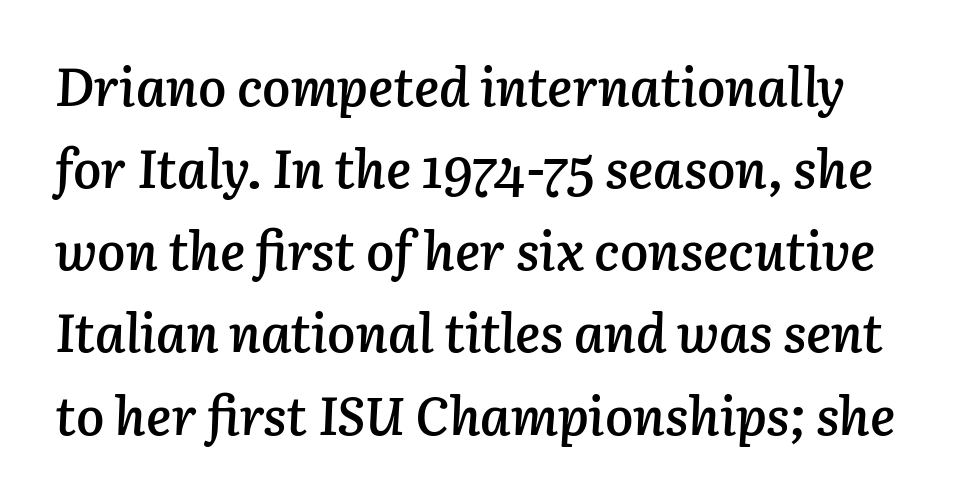
The image shows 53 px semibold type, italic (leaning right); set normal line spacing (1.55x), normal letter spacing, not underlined; low stroke contrast and a medium x-height.
